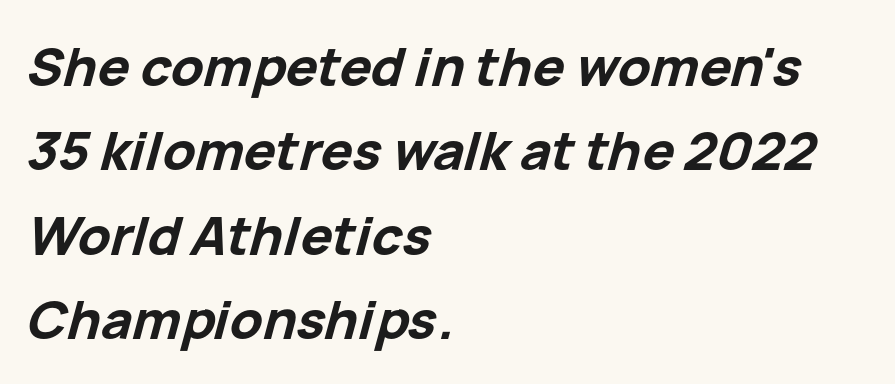
Q: Is the text bold? A: Yes.
Q: Is the text italic (slanted)? A: Yes, it leans right by about 15 degrees.
Q: Is the text underlined? A: No.
Q: How is the paragraph aligned? A: Left-aligned.
Q: Is the spacing between letters normal or unusually wide? A: Normal.
Q: Is the spacing between lines tight, normal or loose? A: Normal.
Q: Width (condensed, normal, or wide)? A: Normal.
Q: Stroke contrast? A: Low.
Q: x-height? A: Medium.
Q: Monospaced? A: No.
